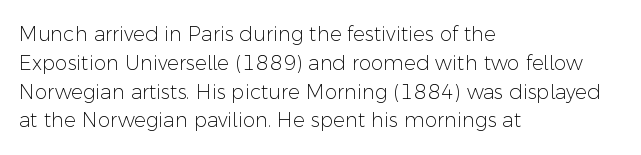
{"italic": "no", "bold": "no", "underline": "no", "align": "left", "line_spacing": "normal", "line_spacing_ratio": 1.44, "letter_spacing": "normal", "letter_spacing_em": 0.0, "glyph_px": 20}
